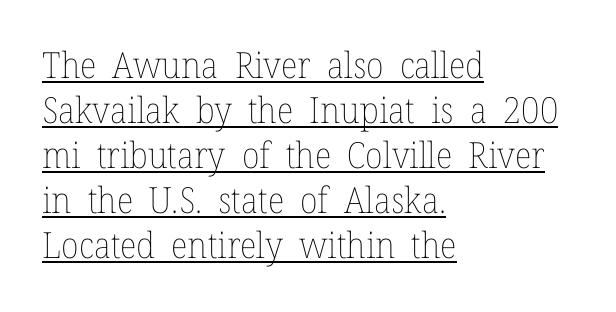
{"italic": "no", "bold": "no", "weight": "thin", "width": "normal", "stroke_contrast": "low", "x_height": "medium", "monospaced": "no", "underline": "yes", "align": "left", "line_spacing": "normal", "line_spacing_ratio": 1.25, "letter_spacing": "normal", "letter_spacing_em": 0.0, "glyph_px": 36}
